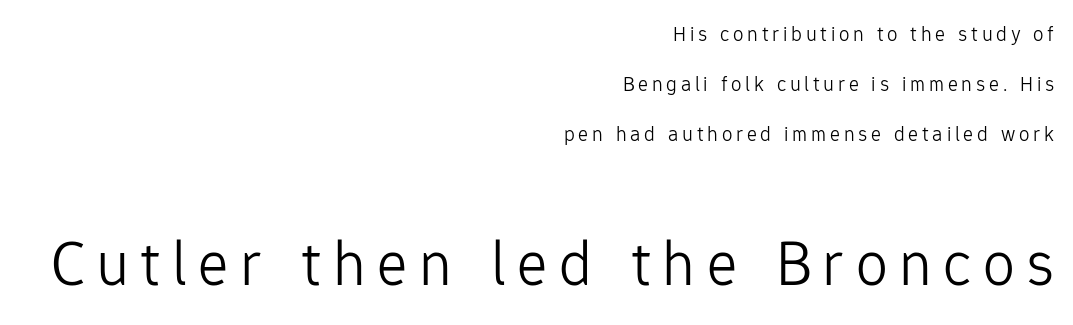
Q: Is the text bold? A: No.
Q: Is the text italic (slanted)? A: No, it is upright.
Q: Is the typeface a serif or a sans-serif typeface? A: Sans-serif.
Q: Is the text underlined? A: No.
Q: How is the paragraph aligned? A: Right-aligned.
Q: Is the spacing between lines tight, normal or loose? A: Loose.
Q: Which block of text is set in a larger size, the first (top) or the second (bottom)? A: The second (bottom) one.
Q: Width (condensed, normal, or wide)? A: Normal.
Q: Stroke contrast? A: Low.
Q: x-height? A: Medium.
Q: Monospaced? A: No.
